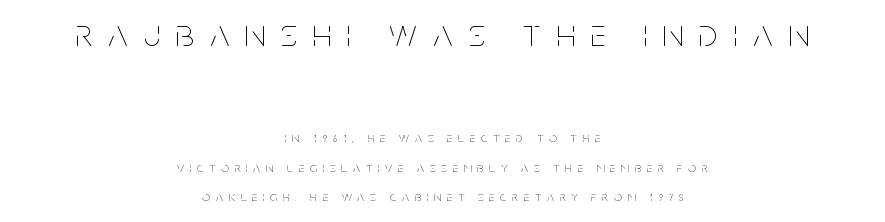
The lines in this sample share a center point and differ in where they start and stop. Airy leading. Is this a fixed-width face? No — the glyphs have proportional, varying widths. There is plenty of visible air inserted between adjacent glyphs. Style check: upright. The letters in the upper block stand taller than those in the block below.
